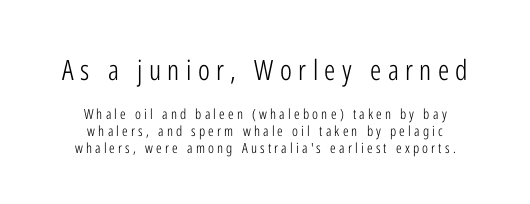
The image shows 28 px light, condensed sans-serif type, upright; set centered, line spacing 1.21x, unusually wide letter spacing (+0.23 em), not underlined; the first (top) block is 2.0x larger; low stroke contrast and a medium x-height.
